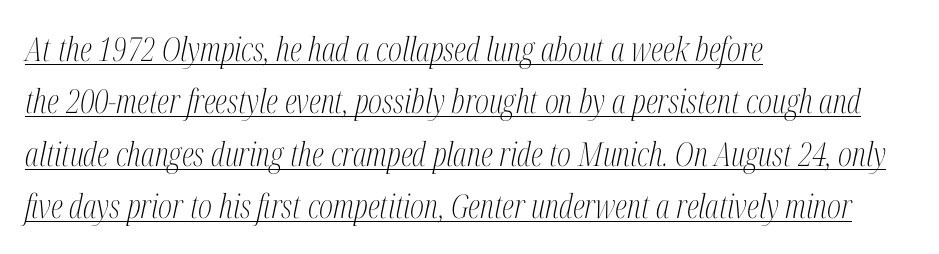
Stroke terminals: seriffed. Character widths vary here, with narrow letters taking less room than wide ones. Spacing between characters is what you'd get straight out of the box. Is the type heavy? It reads as light-to-regular instead. Emphasis-style slanted type is in use. How would I describe the line gaps? Plain and ordinary.
